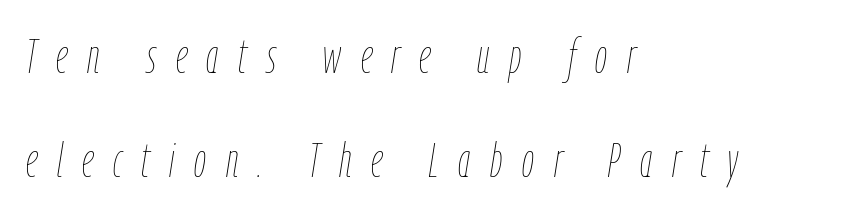
Left-aligned paragraph, ragged on the right. The gap between lines stays unmarked. You could only call the tracking loose — the letters float apart. Character widths vary here, with narrow letters taking less room than wide ones.
